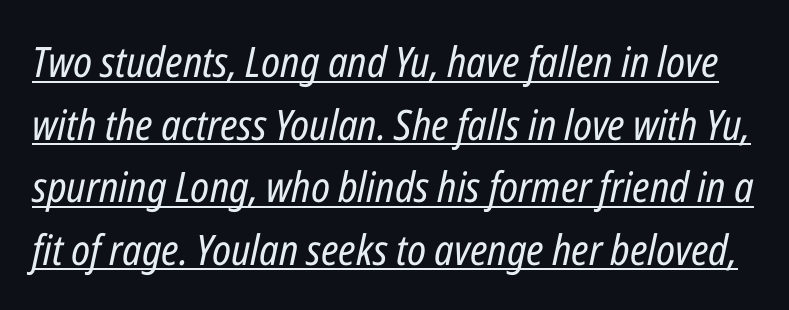
Q: Is the text bold? A: No.
Q: Is the text italic (slanted)? A: Yes, it leans right by about 12 degrees.
Q: Is the text underlined? A: Yes.
Q: Is the spacing between letters normal or unusually wide? A: Normal.
Q: Is the spacing between lines tight, normal or loose? A: Normal.
Q: Width (condensed, normal, or wide)? A: Condensed.
Q: Stroke contrast? A: Low.
Q: x-height? A: Medium.
Q: Monospaced? A: No.
